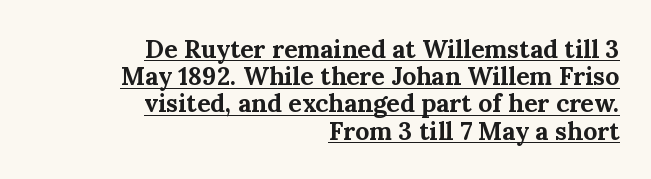
{"italic": "no", "bold": "yes", "underline": "yes", "align": "right", "line_spacing": "tight", "line_spacing_ratio": 1.09, "letter_spacing": "normal", "letter_spacing_em": 0.0, "glyph_px": 25}
